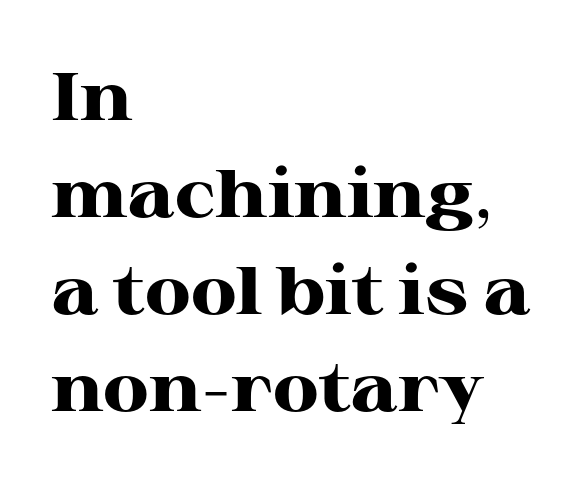
{"serif": "yes", "italic": "no", "bold": "yes", "weight": "heavy", "width": "wide", "stroke_contrast": "high", "x_height": "medium", "monospaced": "no", "underline": "no", "align": "left", "line_spacing": "normal", "line_spacing_ratio": 1.45, "letter_spacing": "normal", "letter_spacing_em": 0.0, "glyph_px": 67}
